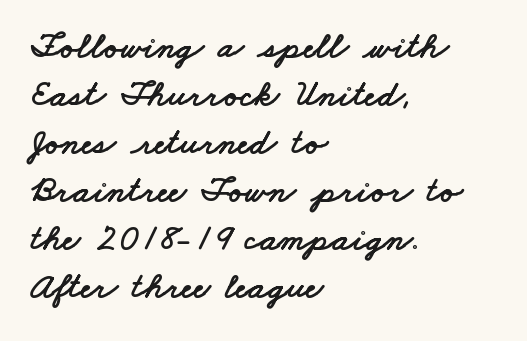
{"serif": "no", "width": "wide", "stroke_contrast": "low", "x_height": "small", "monospaced": "no", "underline": "no", "align": "left", "line_spacing": "normal", "line_spacing_ratio": 1.3, "letter_spacing": "normal", "letter_spacing_em": 0.0, "glyph_px": 37}
